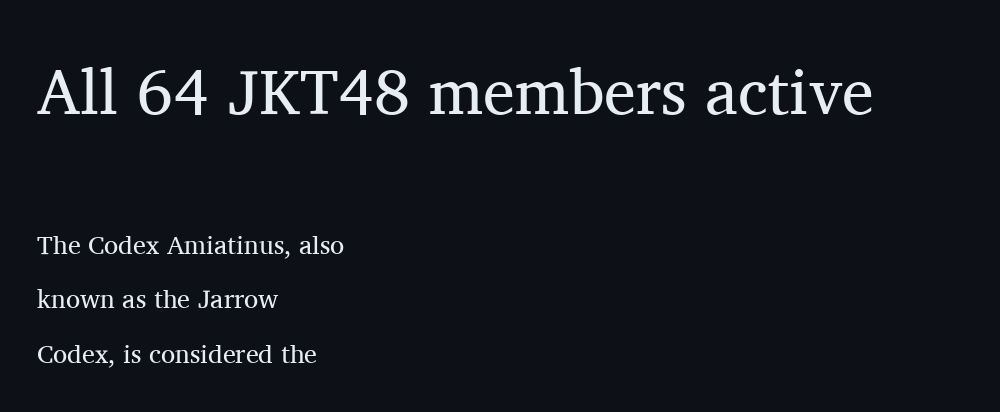
Q: Is the text bold? A: No.
Q: Is the text italic (slanted)? A: No, it is upright.
Q: Is the typeface a serif or a sans-serif typeface? A: Serif.
Q: Is the text underlined? A: No.
Q: How is the paragraph aligned? A: Left-aligned.
Q: Is the spacing between letters normal or unusually wide? A: Normal.
Q: Is the spacing between lines tight, normal or loose? A: Loose.
Q: Which block of text is set in a larger size, the first (top) or the second (bottom)? A: The first (top) one.
Q: Width (condensed, normal, or wide)? A: Normal.
Q: Stroke contrast? A: Medium.
Q: x-height? A: Medium.
Q: Monospaced? A: No.
